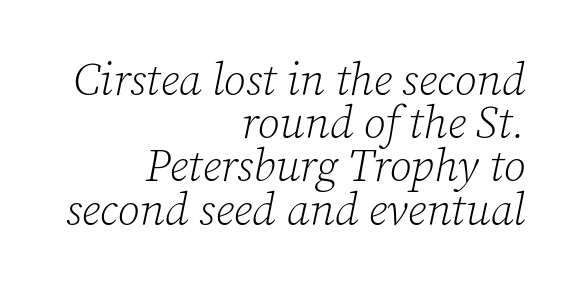
Q: Is the text bold? A: No.
Q: Is the text italic (slanted)? A: Yes, it leans right by about 12 degrees.
Q: Is the typeface a serif or a sans-serif typeface? A: Serif.
Q: Is the text underlined? A: No.
Q: How is the paragraph aligned? A: Right-aligned.
Q: Is the spacing between letters normal or unusually wide? A: Normal.
Q: Is the spacing between lines tight, normal or loose? A: Tight.
Q: Width (condensed, normal, or wide)? A: Normal.
Q: Stroke contrast? A: Low.
Q: x-height? A: Medium.
Q: Monospaced? A: No.
